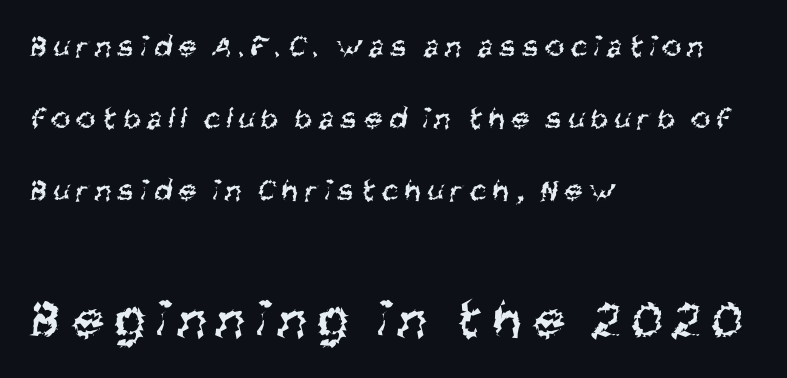
The image shows 56 px regular-weight, condensed sans-serif type; set left-aligned, loose line spacing (2.25x), unusually wide letter spacing (+0.22 em), not underlined; the second (bottom) block is 1.75x larger; medium stroke contrast and a large x-height.
